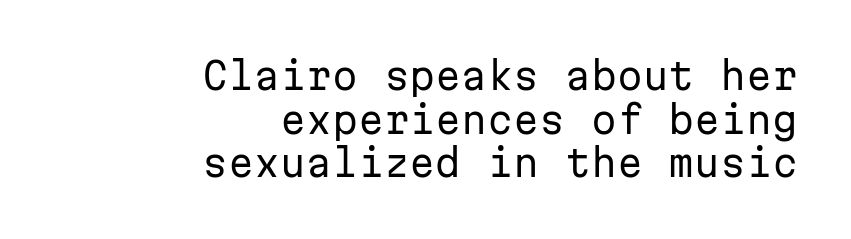
Default kerning and tracking; the words read as compact shapes. The rendering uses typewriter-style spacing with identical character cells. When letters stand straight like this, we call the style roman or upright. Unbolded letterforms with no extra heft.
